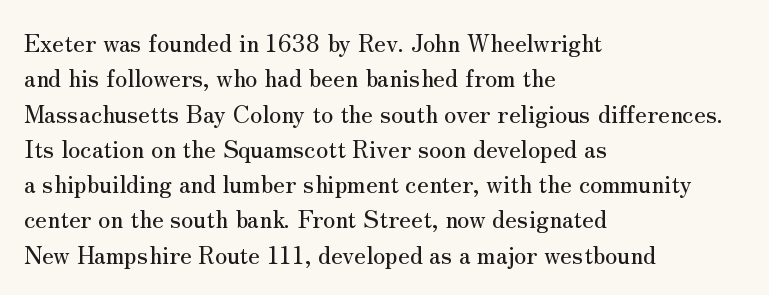
The image shows 24 px text type, upright; set left-aligned, normal line spacing (1.47x), normal letter spacing, not underlined.
